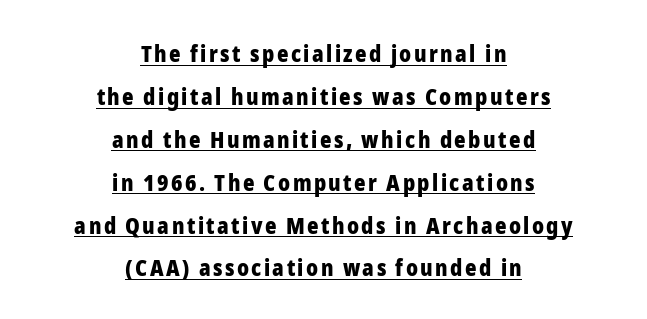
Q: Is the text bold? A: Yes.
Q: Is the text italic (slanted)? A: No, it is upright.
Q: Is the text underlined? A: Yes.
Q: How is the paragraph aligned? A: Centered.
Q: Is the spacing between lines tight, normal or loose? A: Loose.
